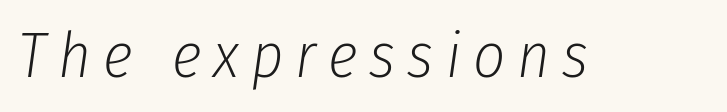
{"italic": "yes", "lean": "right", "slant_degrees": 8, "bold": "no", "weight": "light", "width": "condensed", "stroke_contrast": "low", "x_height": "medium", "monospaced": "no", "underline": "no", "glyph_px": 63}
